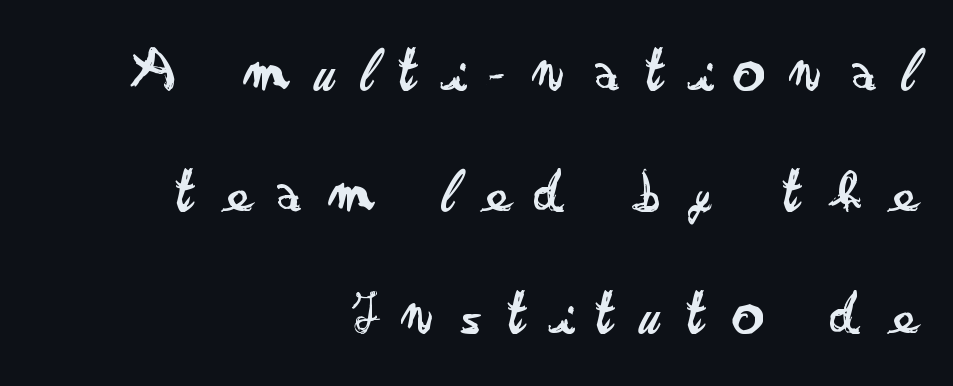
Q: Is the text bold? A: No.
Q: Is the text italic (slanted)? A: No, it is upright.
Q: Is the typeface a serif or a sans-serif typeface? A: Sans-serif.
Q: Is the text underlined? A: No.
Q: How is the paragraph aligned? A: Right-aligned.
Q: Is the spacing between letters normal or unusually wide? A: Unusually wide.
Q: Is the spacing between lines tight, normal or loose? A: Loose.
Q: Width (condensed, normal, or wide)? A: Wide.
Q: Stroke contrast? A: Low.
Q: x-height? A: Small.
Q: Monospaced? A: No.
